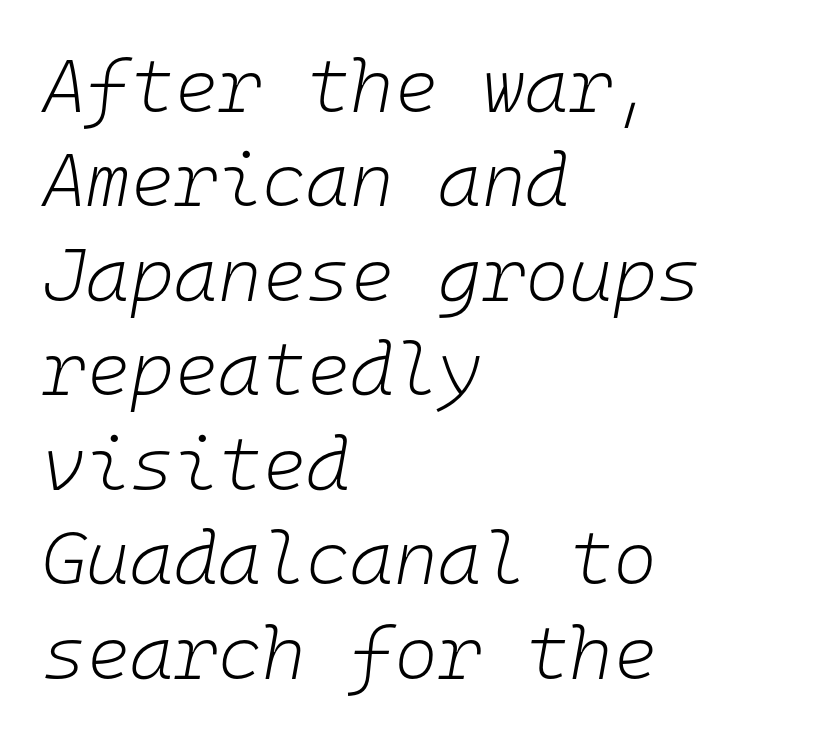
Any mark beneath the type? The region is blank. Nothing unusual about the tracking: characters are spaced as the font intends. Visually the block forms a straight wall on the left and a jagged coastline on the right. The passage shown is typed in a monospace face where columns stay perfectly aligned. These glyphs show unthickened strokes, regular width or finer.
